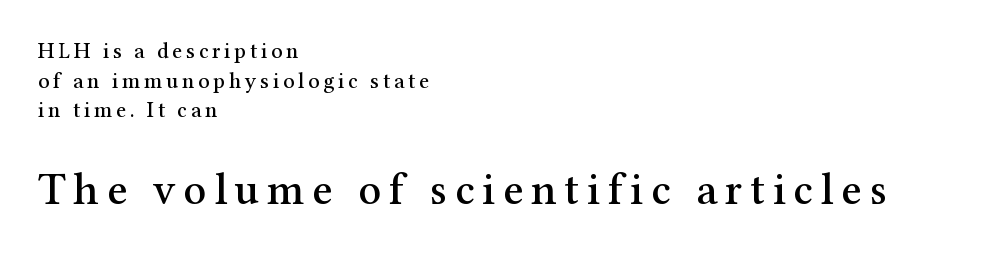
The image shows 45 px serif type, upright; set left-aligned, normal line spacing (1.35x), not underlined; the second (bottom) block is 2.05x larger; medium stroke contrast and a medium x-height.
